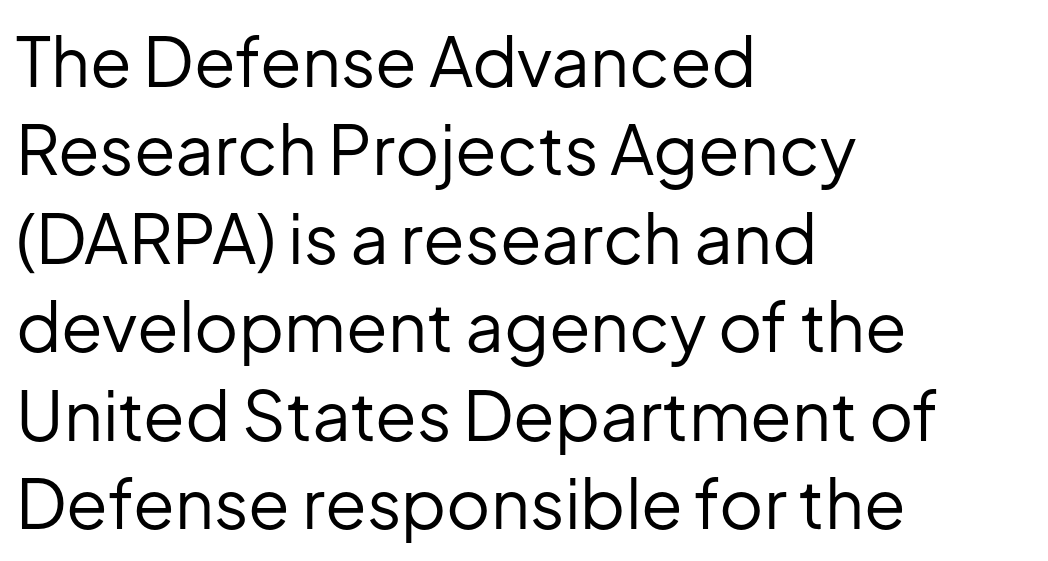
Q: Is the text bold? A: No.
Q: Is the text italic (slanted)? A: No, it is upright.
Q: Is the typeface a serif or a sans-serif typeface? A: Sans-serif.
Q: Is the text underlined? A: No.
Q: How is the paragraph aligned? A: Left-aligned.
Q: Is the spacing between letters normal or unusually wide? A: Normal.
Q: Is the spacing between lines tight, normal or loose? A: Normal.
Q: Width (condensed, normal, or wide)? A: Normal.
Q: Stroke contrast? A: Low.
Q: x-height? A: Medium.
Q: Monospaced? A: No.
